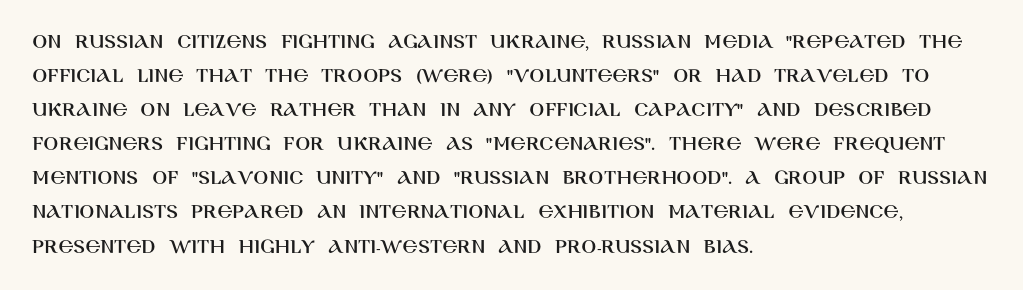
The image shows 22 px text type, upright; set left-aligned, normal line spacing (1.55x), normal letter spacing, not underlined.
